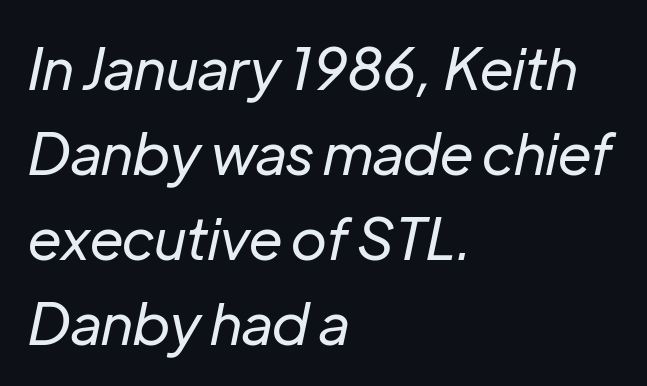
{"italic": "yes", "lean": "right", "slant_degrees": 12, "bold": "no", "weight": "regular", "width": "normal", "stroke_contrast": "low", "x_height": "medium", "monospaced": "no", "underline": "no", "align": "left", "line_spacing": "normal", "line_spacing_ratio": 1.49, "letter_spacing": "normal", "letter_spacing_em": 0.0, "glyph_px": 57}
